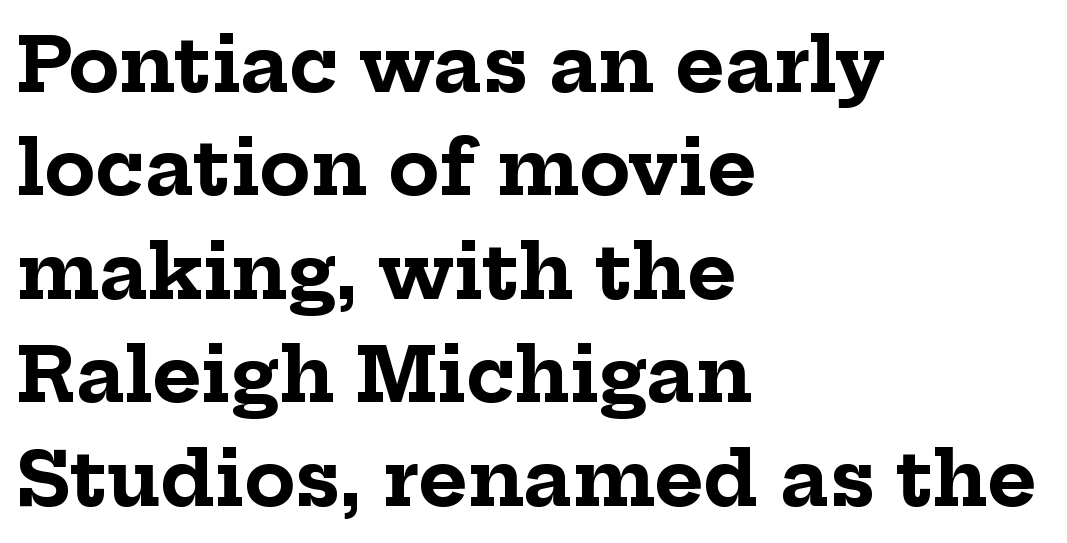
{"serif": "yes", "italic": "no", "bold": "yes", "weight": "bold", "width": "normal", "stroke_contrast": "low", "x_height": "medium", "monospaced": "no", "underline": "no", "align": "left", "line_spacing": "normal", "line_spacing_ratio": 1.38, "letter_spacing": "normal", "letter_spacing_em": 0.0, "glyph_px": 75}
